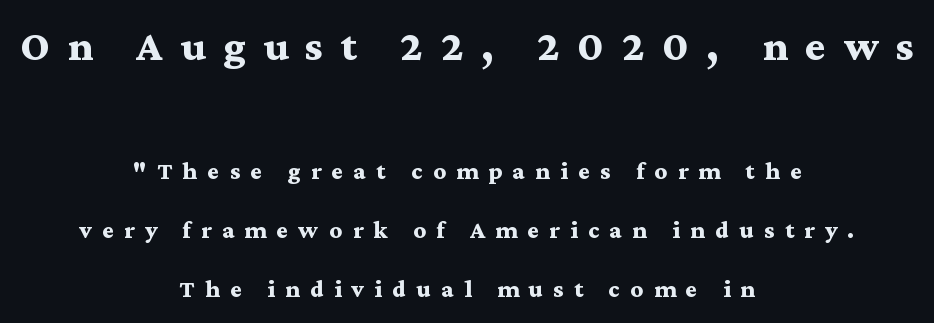
The image shows 43 px bold, wide serif type, upright; set centered, loose line spacing (2.36x), unusually wide letter spacing (+0.41 em), not underlined; the first (top) block is 1.72x larger; medium stroke contrast and a medium x-height.
